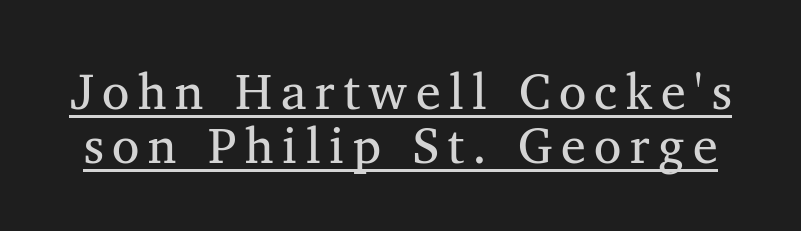
Q: Is the text bold? A: No.
Q: Is the text italic (slanted)? A: No, it is upright.
Q: Is the typeface a serif or a sans-serif typeface? A: Serif.
Q: Is the text underlined? A: Yes.
Q: Is the spacing between lines tight, normal or loose? A: Tight.
Q: Width (condensed, normal, or wide)? A: Normal.
Q: Stroke contrast? A: Medium.
Q: x-height? A: Medium.
Q: Monospaced? A: No.
